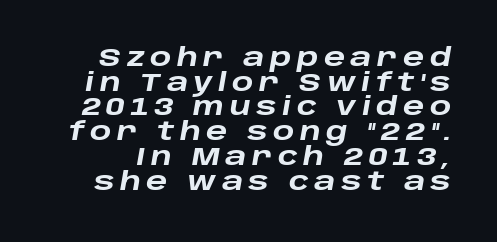
Q: Is the text bold? A: Yes.
Q: Is the text italic (slanted)? A: Yes, it leans right by about 10 degrees.
Q: Is the text underlined? A: No.
Q: Is the spacing between letters normal or unusually wide? A: Unusually wide.
Q: Is the spacing between lines tight, normal or loose? A: Tight.
